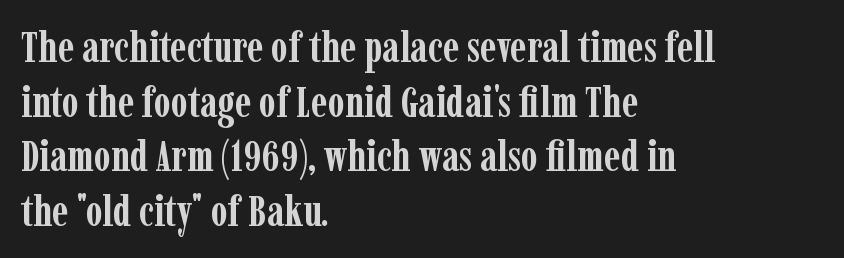
Notice how descenders clear the ascenders below comfortably — that's standard leading. The rendering uses natural spacing where letterforms have individual widths. Quick note: underline off. Tracking here is standard; glyphs follow each other at the usual distance.
